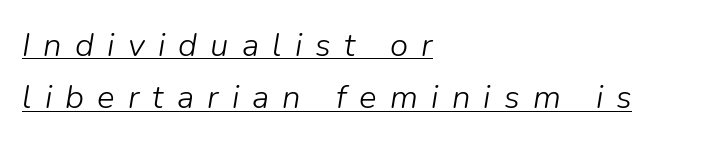
The image shows 33 px light type, italic (leaning right); set left-aligned, normal line spacing (1.58x), unusually wide letter spacing (+0.4 em), underlined; low stroke contrast and a medium x-height.
